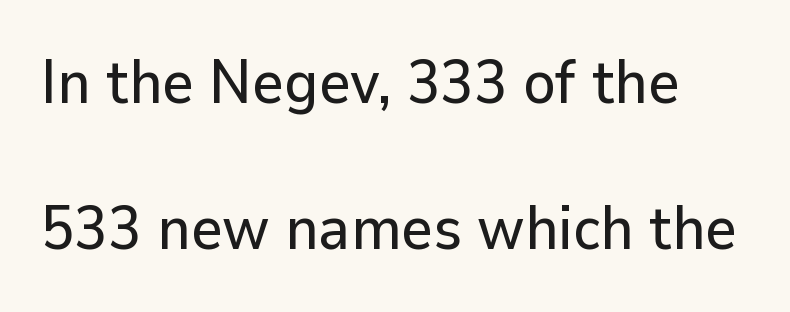
The image shows 61 px sans-serif type, upright; set loose line spacing (2.39x), normal letter spacing, not underlined; low stroke contrast and a medium x-height.
